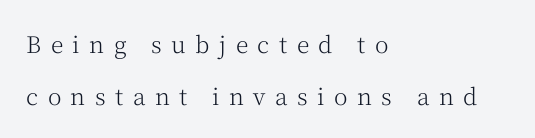
The image shows 23 px text type, upright; set left-aligned, loose line spacing (2.25x), unusually wide letter spacing (+0.41 em), not underlined.
